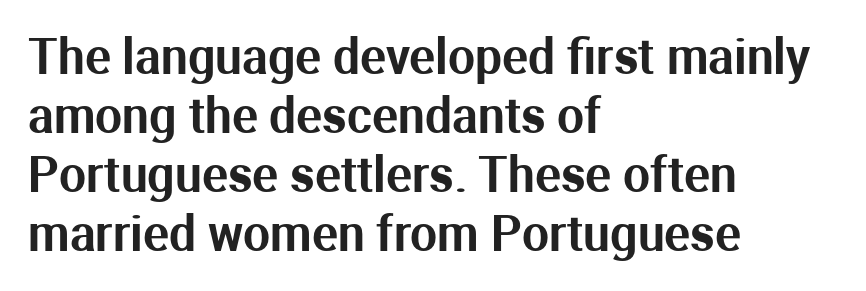
{"serif": "no", "italic": "no", "width": "normal", "stroke_contrast": "medium", "x_height": "medium", "monospaced": "no", "underline": "no", "align": "left", "line_spacing_ratio": 1.23, "letter_spacing": "normal", "letter_spacing_em": 0.0, "glyph_px": 48}
